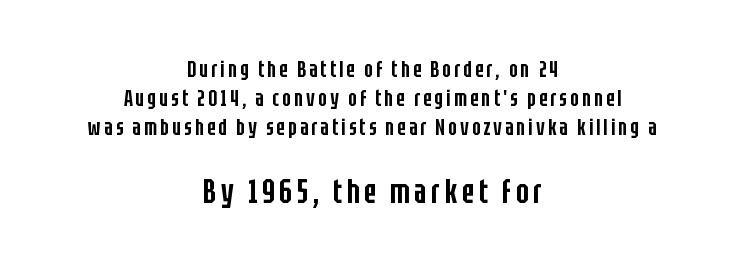
Designer's note — italics off, roman on. Plain, unruled lines of type. Does the weight exceed regular? Yes, but only to semibold. Is the lower block the larger one? Yes — the lower block carries the bigger type.
